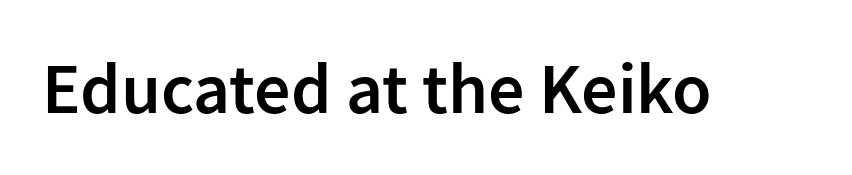
The lettering holds an erect, upright posture throughout. Check under the words: just untouched page. Observe the absence of serifs on each vertical stroke in this sample. Firm but not heavy-handed strokes: this text is semibold. Observe the ordinary spacing: letters are neighbours, not strangers. Each letter keeps its own natural width here, so spacing adapts to shape.
